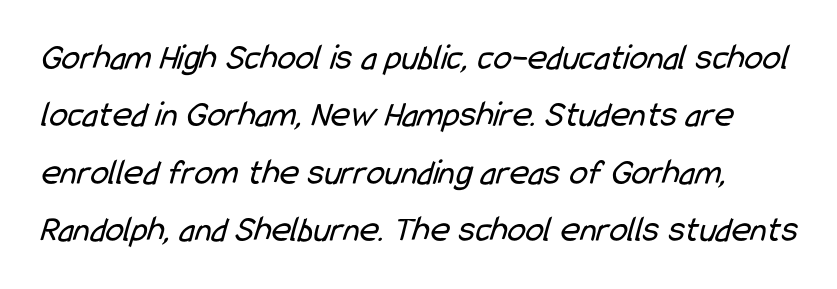
Q: Is the text bold? A: No.
Q: Is the typeface a serif or a sans-serif typeface? A: Sans-serif.
Q: Is the text underlined? A: No.
Q: Is the spacing between letters normal or unusually wide? A: Normal.
Q: Is the spacing between lines tight, normal or loose? A: Normal.
Q: Width (condensed, normal, or wide)? A: Condensed.
Q: Stroke contrast? A: Low.
Q: x-height? A: Medium.
Q: Monospaced? A: No.
